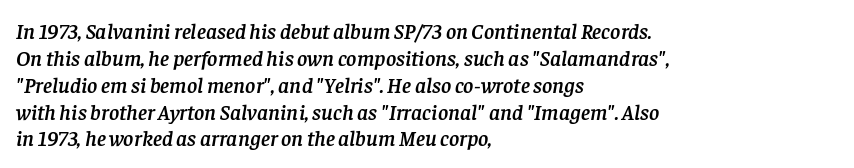
A typesetter would call this zero additional tracking. The paragraph shown leans on its left margin. Notice how the stems are inclined rather than vertical — that's the hallmark of italics. The foot of each line stays bare and open.
